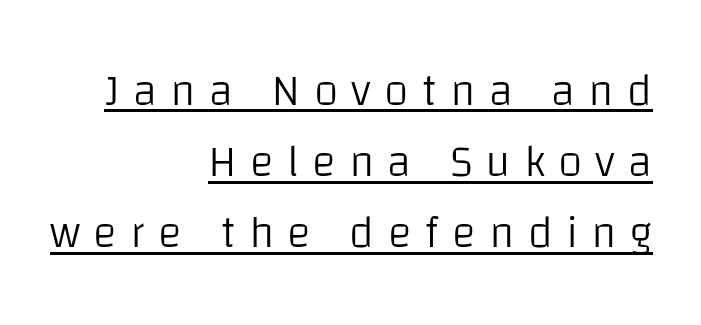
Where is the straight margin? On the right. The font family rendered here belongs to the sans-serif group. Like a heading marked for emphasis, these lines bear an underscore. When letters stand straight like this, we call the style roman or upright. You could not count columns in this text — the font is proportionally spaced.
